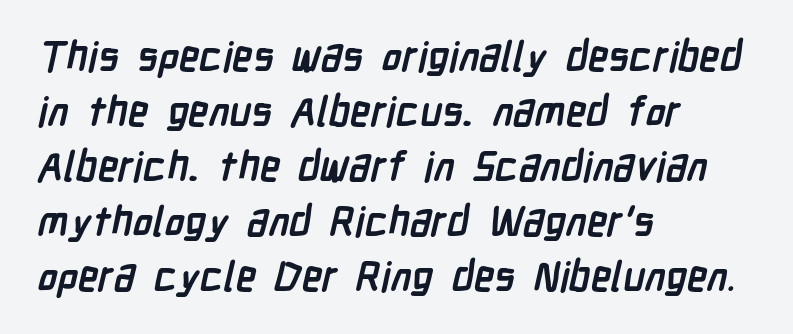
{"serif": "no", "bold": "yes", "weight": "semibold", "width": "condensed", "stroke_contrast": "low", "x_height": "medium", "monospaced": "no", "underline": "no", "align": "left", "line_spacing": "normal", "line_spacing_ratio": 1.34, "letter_spacing": "normal", "letter_spacing_em": 0.0, "glyph_px": 41}
